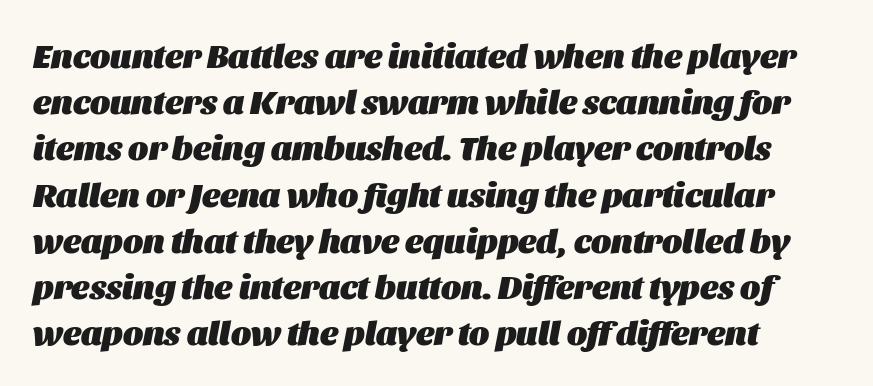
The image shows 34 px heavy type, italic (leaning right); set left-aligned, normal line spacing (1.36x), normal letter spacing, not underlined; medium stroke contrast and a large x-height.
